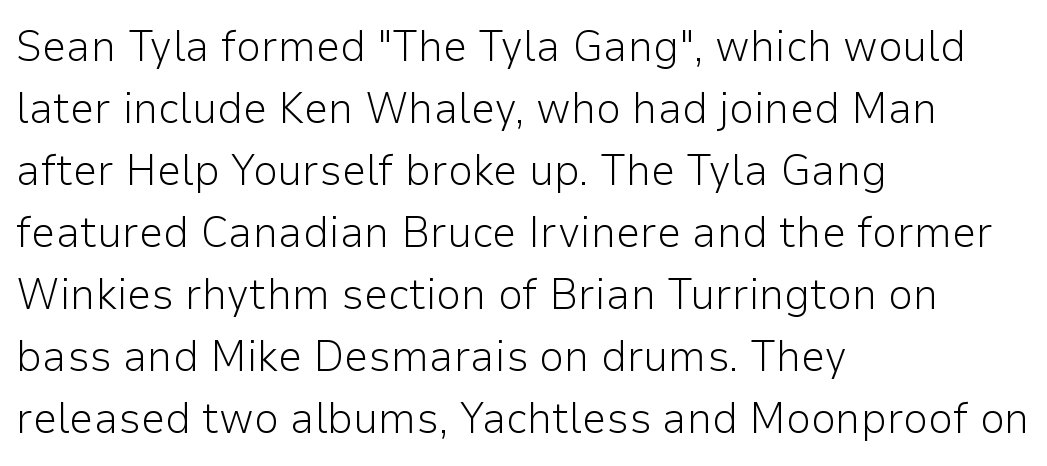
Q: Is the text bold? A: No.
Q: Is the text italic (slanted)? A: No, it is upright.
Q: Is the typeface a serif or a sans-serif typeface? A: Sans-serif.
Q: Is the text underlined? A: No.
Q: How is the paragraph aligned? A: Left-aligned.
Q: Is the spacing between letters normal or unusually wide? A: Normal.
Q: Is the spacing between lines tight, normal or loose? A: Normal.
Q: Width (condensed, normal, or wide)? A: Normal.
Q: Stroke contrast? A: Low.
Q: x-height? A: Medium.
Q: Monospaced? A: No.
